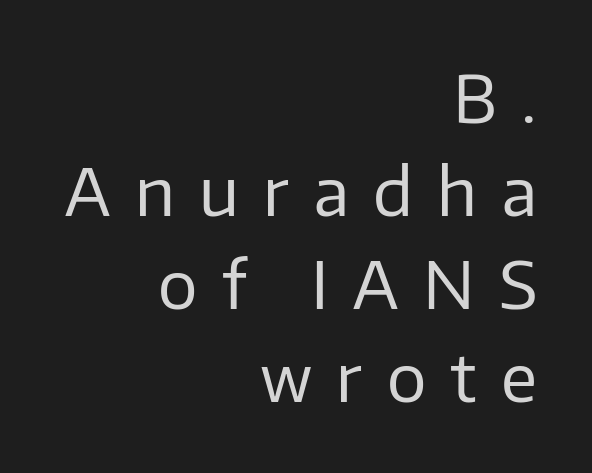
Q: Is the text bold? A: No.
Q: Is the text italic (slanted)? A: No, it is upright.
Q: Is the typeface a serif or a sans-serif typeface? A: Sans-serif.
Q: Is the text underlined? A: No.
Q: How is the paragraph aligned? A: Right-aligned.
Q: Is the spacing between letters normal or unusually wide? A: Unusually wide.
Q: Is the spacing between lines tight, normal or loose? A: Normal.
Q: Width (condensed, normal, or wide)? A: Normal.
Q: Stroke contrast? A: Low.
Q: x-height? A: Medium.
Q: Monospaced? A: No.
